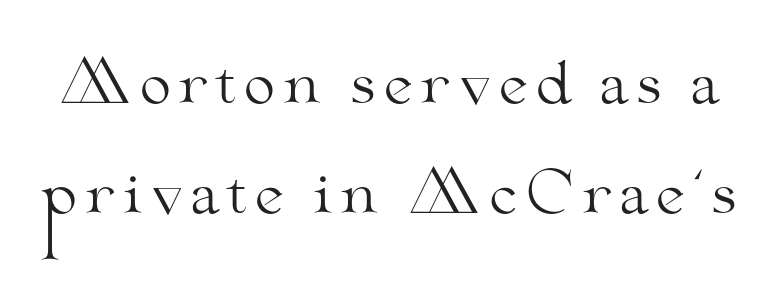
Q: Is the text bold? A: No.
Q: Is the text italic (slanted)? A: No, it is upright.
Q: Is the typeface a serif or a sans-serif typeface? A: Serif.
Q: Is the text underlined? A: No.
Q: Is the spacing between lines tight, normal or loose? A: Loose.
Q: Width (condensed, normal, or wide)? A: Wide.
Q: Stroke contrast? A: Medium.
Q: x-height? A: Small.
Q: Monospaced? A: No.
